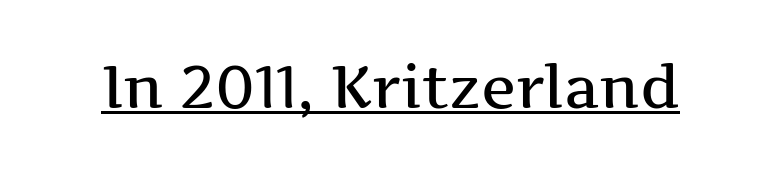
Q: Is the text italic (slanted)? A: No, it is upright.
Q: Is the typeface a serif or a sans-serif typeface? A: Serif.
Q: Is the text underlined? A: Yes.
Q: Is the spacing between letters normal or unusually wide? A: Normal.
Q: Width (condensed, normal, or wide)? A: Wide.
Q: Stroke contrast? A: Medium.
Q: x-height? A: Medium.
Q: Monospaced? A: No.
